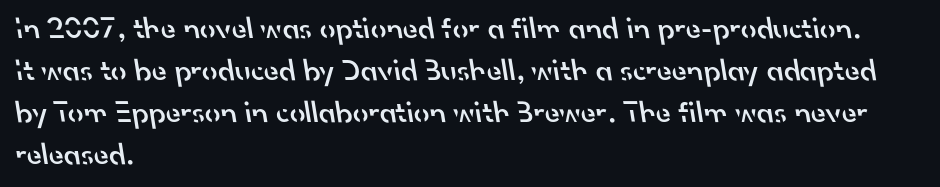
Q: Is the text bold? A: Semi-bold.
Q: Is the typeface a serif or a sans-serif typeface? A: Sans-serif.
Q: Is the text underlined? A: No.
Q: How is the paragraph aligned? A: Left-aligned.
Q: Is the spacing between letters normal or unusually wide? A: Normal.
Q: Is the spacing between lines tight, normal or loose? A: Normal.
Q: Width (condensed, normal, or wide)? A: Normal.
Q: Stroke contrast? A: Low.
Q: x-height? A: Small.
Q: Monospaced? A: No.
